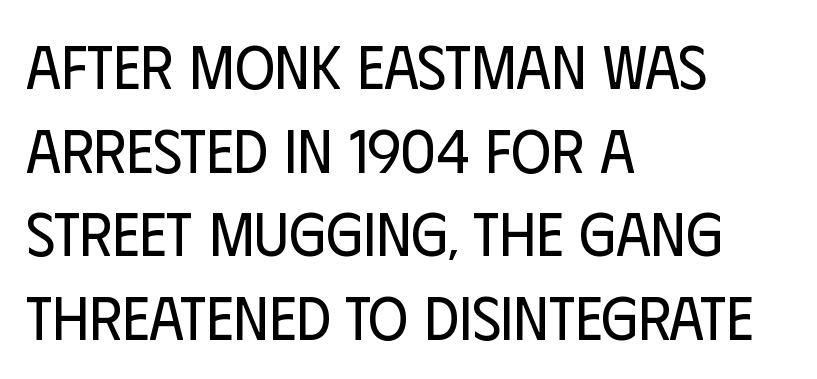
A typesetter would mark this as roman, not italic. The typesetting does not lean heavy: it is not bold. No word sits above an underline. Is the letter spacing exaggerated? No — it looks like the ordinary default.
